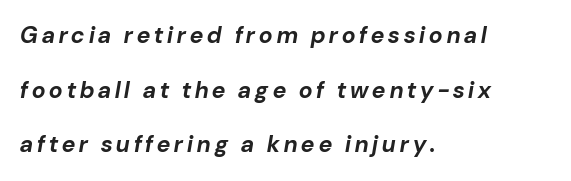
The image shows 23 px bold type, italic (leaning right); set left-aligned, loose line spacing (2.37x), not underlined.
